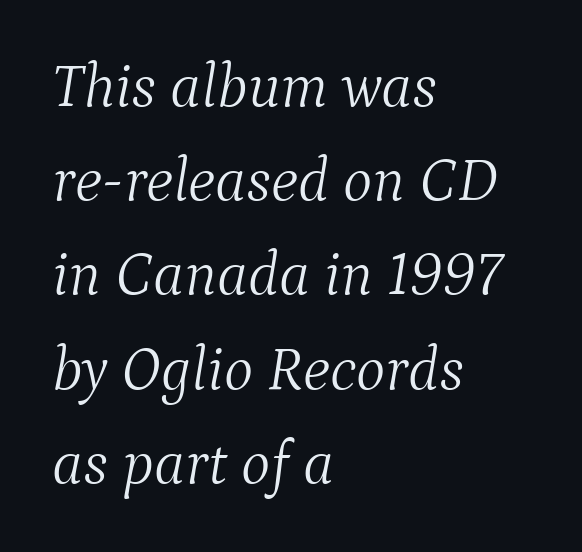
The image shows 62 px light serif type, italic (leaning right); set left-aligned, normal line spacing (1.52x), normal letter spacing, not underlined; medium stroke contrast and a medium x-height.
